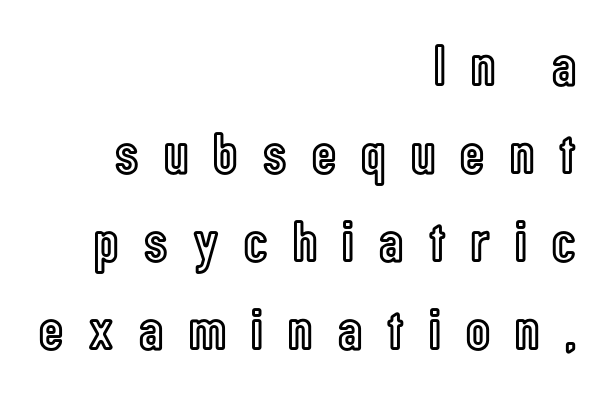
The image shows 59 px condensed type, upright; set right-aligned, normal line spacing (1.49x), unusually wide letter spacing (+0.43 em), not underlined; a medium x-height.
